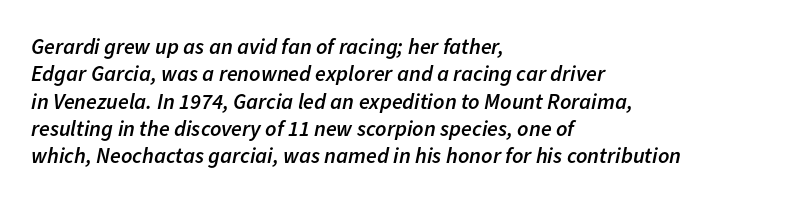
The image shows 22 px text type, italic (leaning right); set left-aligned, line spacing 1.24x, normal letter spacing, not underlined.
